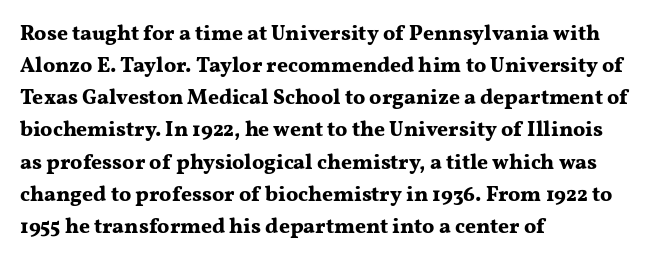
Tracking value appears to be zero — textbook default spacing. Is the type bold? Yes — the strokes are clearly thick and heavy. The block of text has a typical density, with ordinary space between rows. The rag falls on the right side of this text block. Words float on clear page, feet unadorned.
